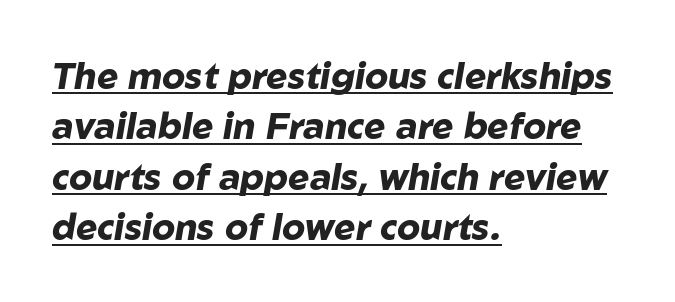
Q: Is the text bold? A: Yes.
Q: Is the text italic (slanted)? A: Yes, it leans right by about 10 degrees.
Q: Is the text underlined? A: Yes.
Q: How is the paragraph aligned? A: Left-aligned.
Q: Is the spacing between letters normal or unusually wide? A: Normal.
Q: Is the spacing between lines tight, normal or loose? A: Normal.
Q: Width (condensed, normal, or wide)? A: Normal.
Q: Stroke contrast? A: Low.
Q: x-height? A: Medium.
Q: Monospaced? A: No.
